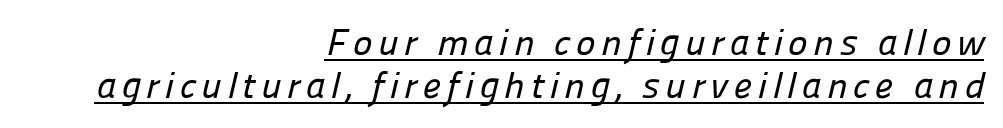
Alignment: flush right. You can tell from the bare stems that sans-serif type was used. The lettering is marked with a stroke running underneath it. You could not count columns in this text — the font is proportionally spaced.
